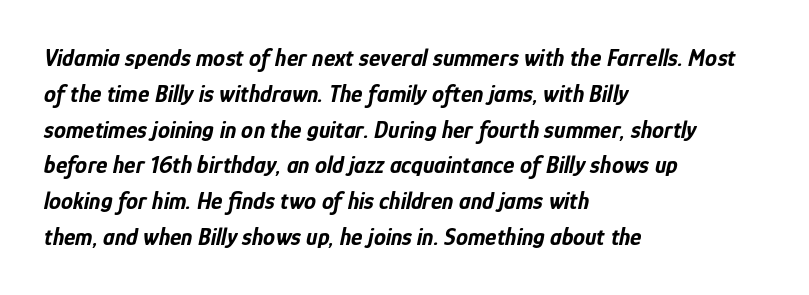
{"italic": "yes", "lean": "right", "slant_degrees": 12, "bold": "yes", "underline": "no", "align": "left", "line_spacing": "normal", "line_spacing_ratio": 1.49, "letter_spacing": "normal", "letter_spacing_em": 0.0, "glyph_px": 24}
